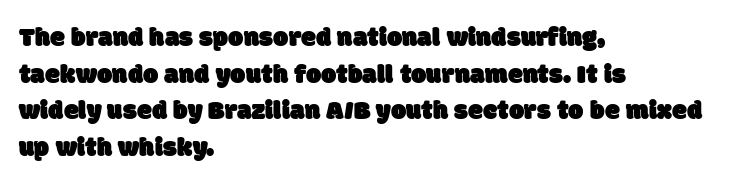
The image shows 27 px text type; set left-aligned, normal line spacing (1.36x), normal letter spacing, not underlined.
